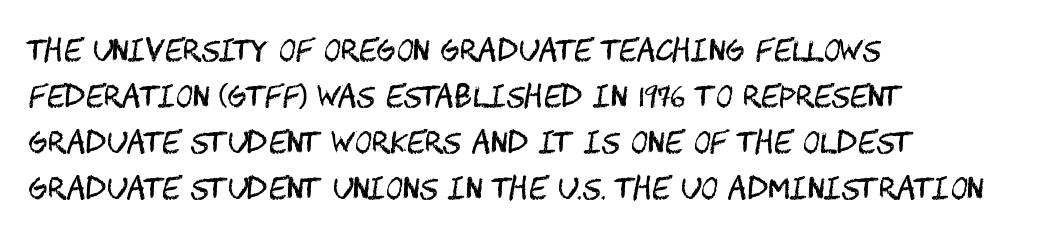
The typeface has the unassuming heft of standard copy or less. A typesetter would call this zero additional tracking. Interline gaps are of average width in this sample. Posture: straight, roman, zero tilt. Check where the strokes stop: nothing finishes them off — pure sans. Underline: absent.
